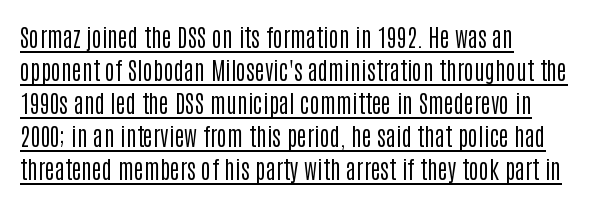
Q: Is the text bold? A: No.
Q: Is the text italic (slanted)? A: No, it is upright.
Q: Is the text underlined? A: Yes.
Q: How is the paragraph aligned? A: Left-aligned.
Q: Is the spacing between letters normal or unusually wide? A: Normal.
Q: Is the spacing between lines tight, normal or loose? A: Normal.
